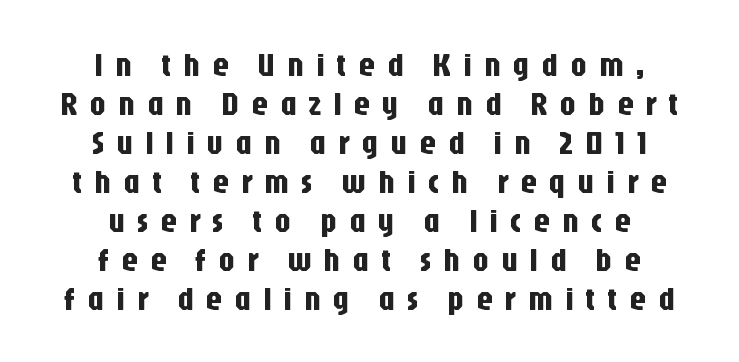
The letters carry no serifs — their stems end cleanly without finishing strokes. Here the glyphs are tracked loosely, breaking word shapes into spaced letters. Just letters on the line, the space beneath them empty. Visually the block forms a symmetrical silhouette, jagged on both flanks. The rendering uses natural spacing where letterforms have individual widths. Upright lettering throughout.
